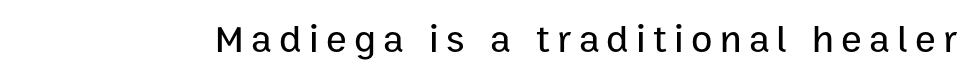
The image shows 39 px sans-serif type, upright; set not underlined; low stroke contrast and a medium x-height.
